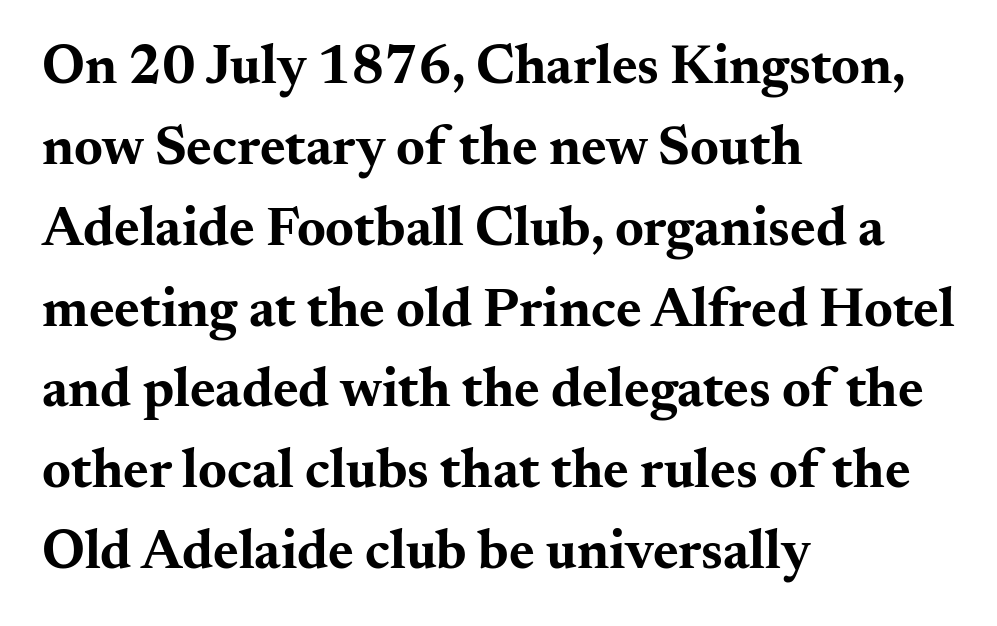
Q: Is the text bold? A: Yes.
Q: Is the text italic (slanted)? A: No, it is upright.
Q: Is the typeface a serif or a sans-serif typeface? A: Serif.
Q: Is the text underlined? A: No.
Q: How is the paragraph aligned? A: Left-aligned.
Q: Is the spacing between letters normal or unusually wide? A: Normal.
Q: Is the spacing between lines tight, normal or loose? A: Normal.
Q: Width (condensed, normal, or wide)? A: Wide.
Q: Stroke contrast? A: Medium.
Q: x-height? A: Small.
Q: Monospaced? A: No.
